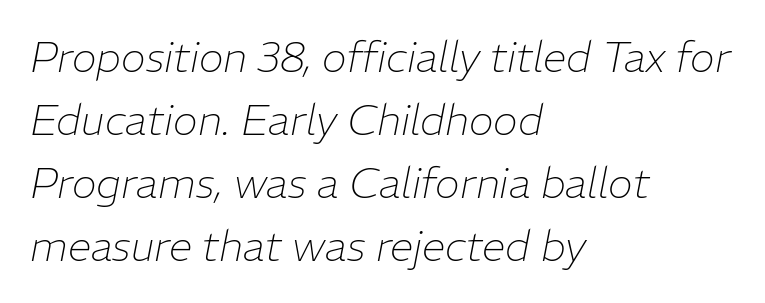
In terms of letterspacing, this is plain default setting. Each letter keeps its own natural width here, so spacing adapts to shape. Interline gaps are of average width in this sample. The axis of the letterforms is tilted away from vertical.
